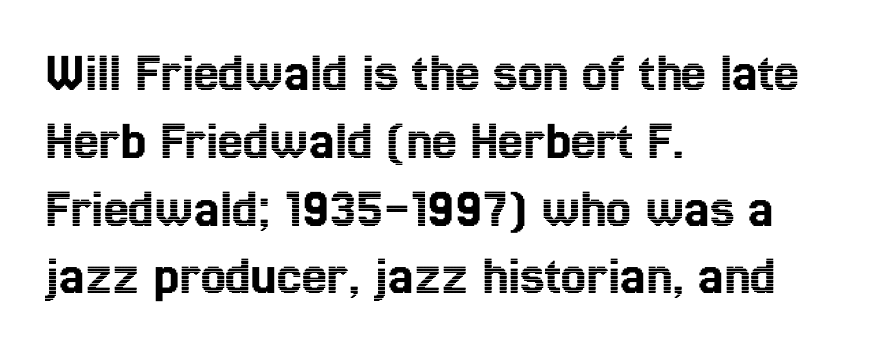
{"italic": "no", "width": "condensed", "x_height": "medium", "monospaced": "no", "underline": "no", "align": "left", "line_spacing_ratio": 1.21, "letter_spacing": "normal", "letter_spacing_em": 0.0, "glyph_px": 56}
